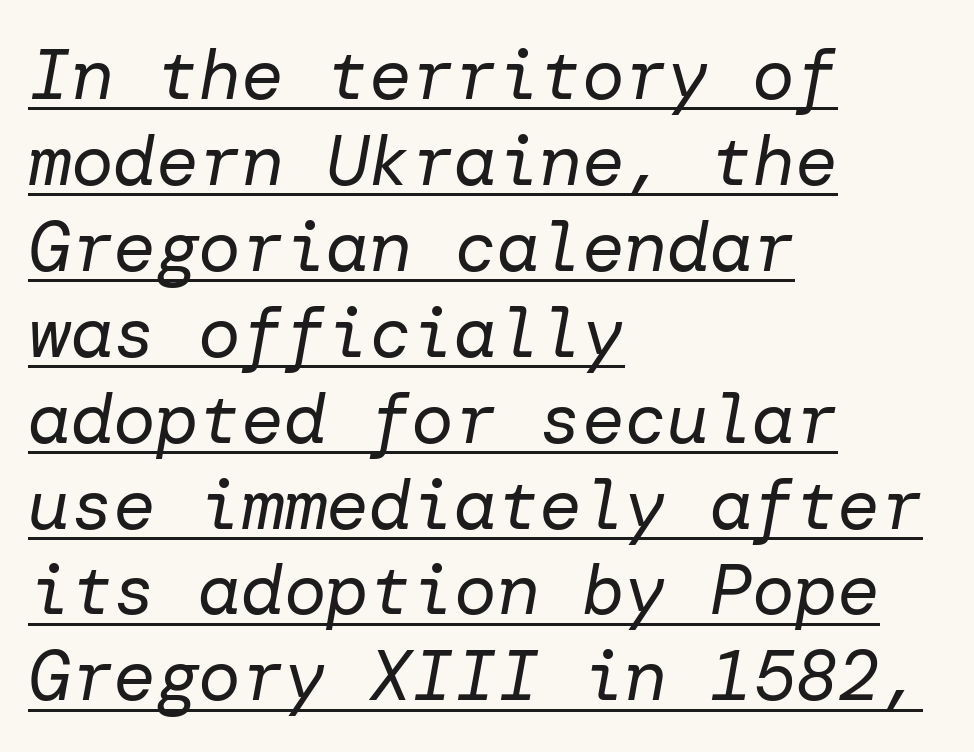
{"italic": "yes", "lean": "right", "slant_degrees": 10, "bold": "no", "weight": "regular", "width": "normal", "stroke_contrast": "low", "x_height": "medium", "underline": "yes", "align": "left", "line_spacing_ratio": 1.21, "letter_spacing": "normal", "letter_spacing_em": 0.0, "glyph_px": 71}
